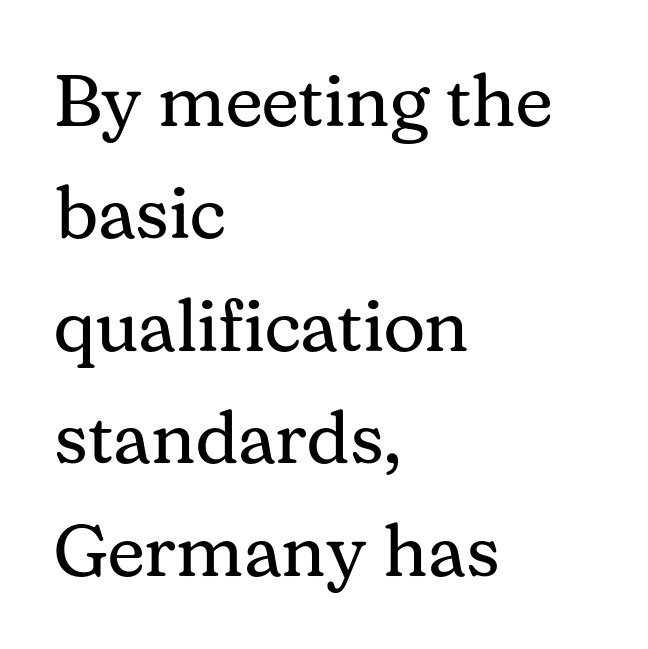
{"serif": "yes", "italic": "no", "bold": "no", "weight": "regular", "width": "normal", "stroke_contrast": "medium", "x_height": "medium", "monospaced": "no", "underline": "no", "align": "left", "line_spacing": "normal", "line_spacing_ratio": 1.54, "letter_spacing": "normal", "letter_spacing_em": 0.0, "glyph_px": 73}
